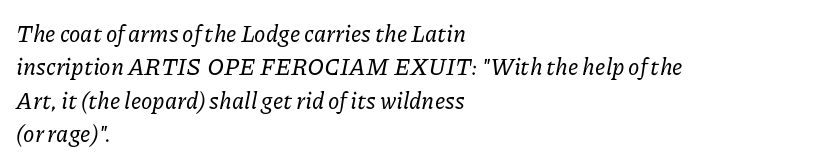
{"italic": "yes", "lean": "right", "slant_degrees": 11, "underline": "no", "align": "left", "line_spacing": "normal", "line_spacing_ratio": 1.45, "letter_spacing": "normal", "letter_spacing_em": 0.0, "glyph_px": 23}
